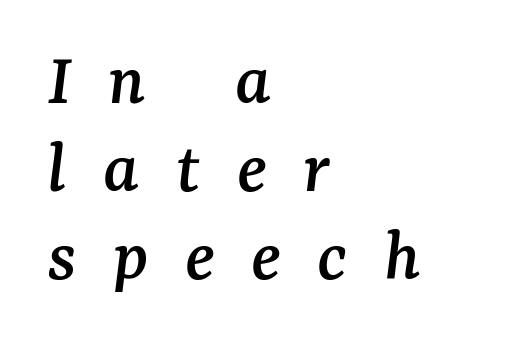
{"serif": "yes", "italic": "yes", "lean": "right", "slant_degrees": 7, "width": "normal", "stroke_contrast": "medium", "x_height": "medium", "monospaced": "no", "underline": "no", "align": "left", "line_spacing_ratio": 1.16, "letter_spacing": "wide", "letter_spacing_em": 0.48, "glyph_px": 76}
